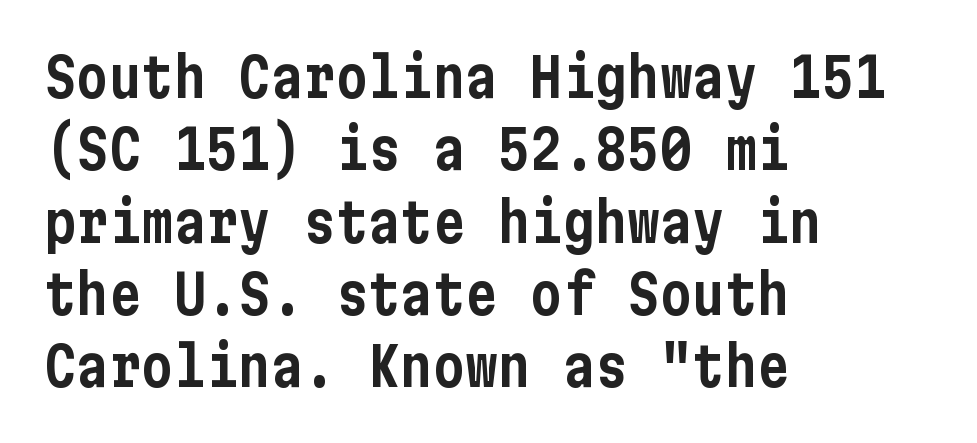
Caption: multi-line text, flush left, ragged right. Anything drawn beneath the words? Only blank space. The letters sit at their default tracking, neither squeezed nor spread. Italic? Not at all — the glyphs are vertical. If you measured baseline to baseline, you'd find a middling distance.
